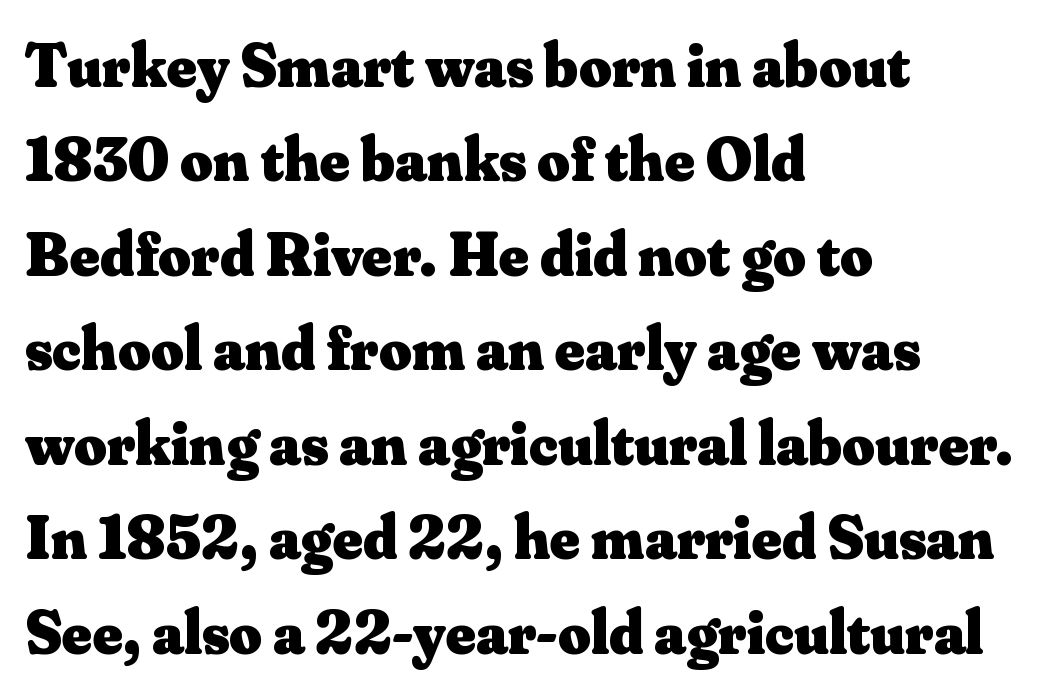
Q: Is the text bold? A: Yes.
Q: Is the text italic (slanted)? A: No, it is upright.
Q: Is the typeface a serif or a sans-serif typeface? A: Serif.
Q: Is the text underlined? A: No.
Q: How is the paragraph aligned? A: Left-aligned.
Q: Is the spacing between letters normal or unusually wide? A: Normal.
Q: Is the spacing between lines tight, normal or loose? A: Normal.
Q: Width (condensed, normal, or wide)? A: Normal.
Q: Stroke contrast? A: Medium.
Q: x-height? A: Small.
Q: Monospaced? A: No.
